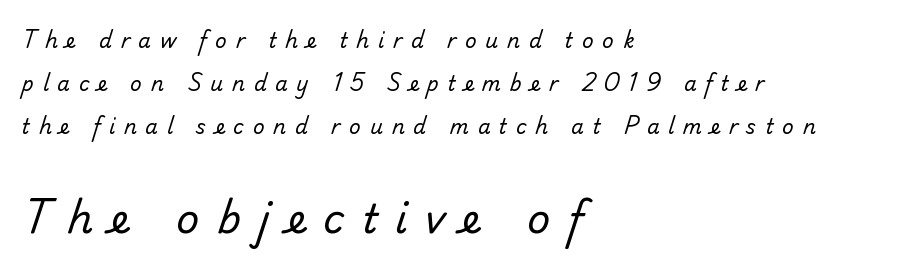
Which margin do the lines hug? The left one — the right edge is uneven. The strokes are not fattened; the text isn't bold. The area under the type is left untouched. The font family rendered here belongs to the sans-serif group. The rendering uses natural spacing where letterforms have individual widths.
